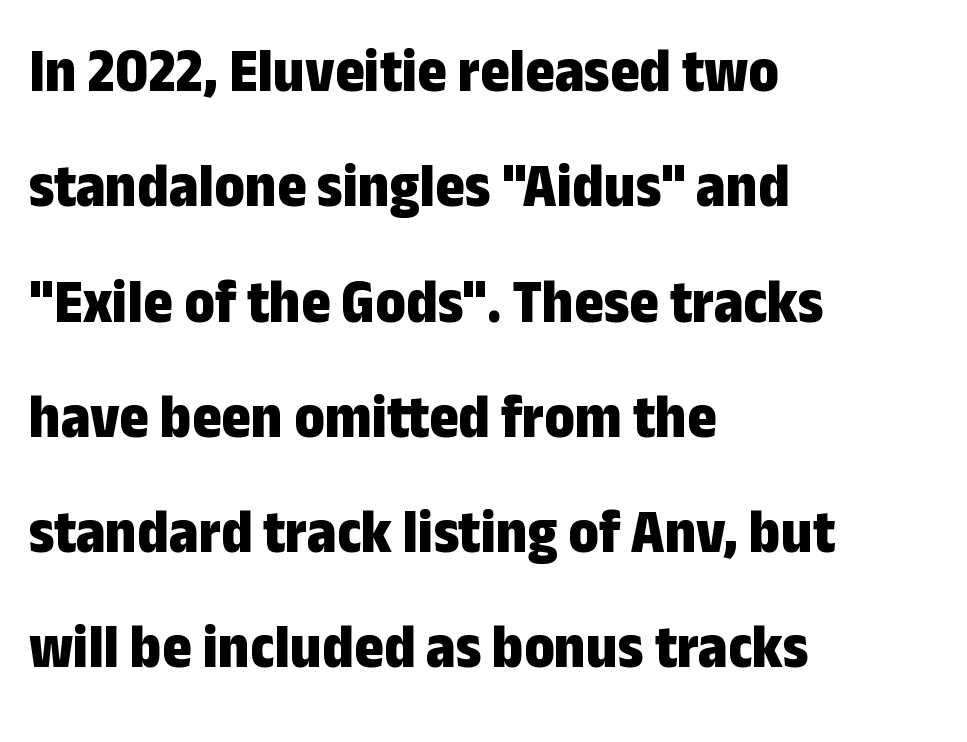
Stroke terminals: plain, sans-serif. Words appear dense and cohesive because spacing is normal. Do the characters align in a grid? No, the font is proportional. Decoration check: the copy has no underline. Notice how the passage keeps a crisp vertical edge on the left only.
